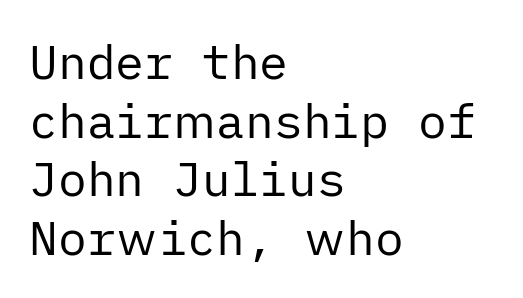
Q: Is the text bold? A: No.
Q: Is the text italic (slanted)? A: No, it is upright.
Q: Is the typeface a serif or a sans-serif typeface? A: Sans-serif.
Q: Is the text underlined? A: No.
Q: How is the paragraph aligned? A: Left-aligned.
Q: Is the spacing between letters normal or unusually wide? A: Normal.
Q: Width (condensed, normal, or wide)? A: Normal.
Q: Stroke contrast? A: Low.
Q: x-height? A: Medium.
